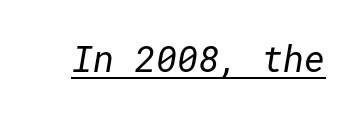
{"serif": "no", "bold": "no", "weight": "regular", "width": "normal", "stroke_contrast": "low", "x_height": "medium", "underline": "yes", "letter_spacing": "normal", "letter_spacing_em": 0.0, "glyph_px": 36}
